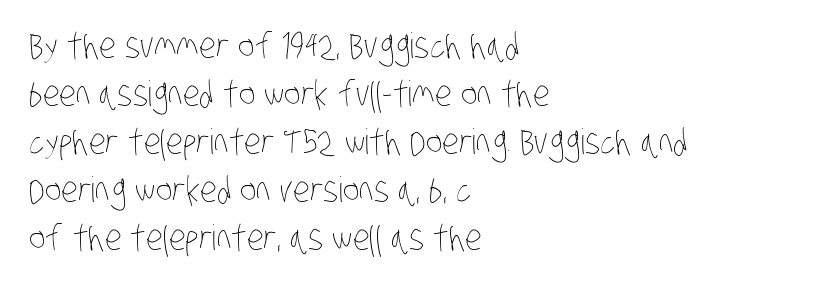
Glance below the letters and you will spot only blank space. Summary of vertical rhythm: regular, with standard interline spacing. Ink coverage per letter is moderate at most. Each line starts at the same left margin while the right side varies. Standard letterfit; no display-style spreading of the glyphs. The passage shown is typed in a proportional face where columns would drift.
